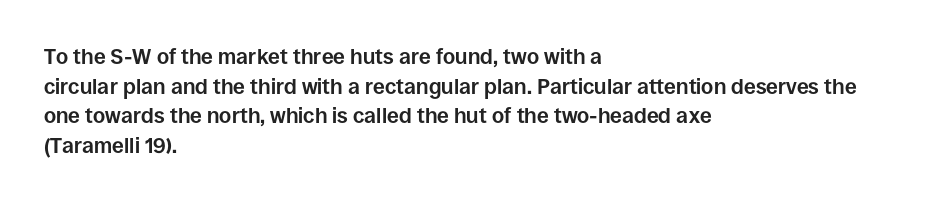
{"italic": "no", "bold": "yes", "underline": "no", "align": "left", "line_spacing": "normal", "line_spacing_ratio": 1.41, "letter_spacing": "normal", "letter_spacing_em": 0.0, "glyph_px": 21}
